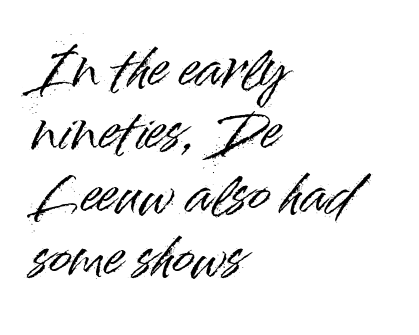
Q: Is the text italic (slanted)? A: Yes.
Q: Is the typeface a serif or a sans-serif typeface? A: Sans-serif.
Q: Is the text underlined? A: No.
Q: How is the paragraph aligned? A: Left-aligned.
Q: Is the spacing between letters normal or unusually wide? A: Normal.
Q: Width (condensed, normal, or wide)? A: Normal.
Q: Stroke contrast? A: High.
Q: x-height? A: Small.
Q: Monospaced? A: No.
